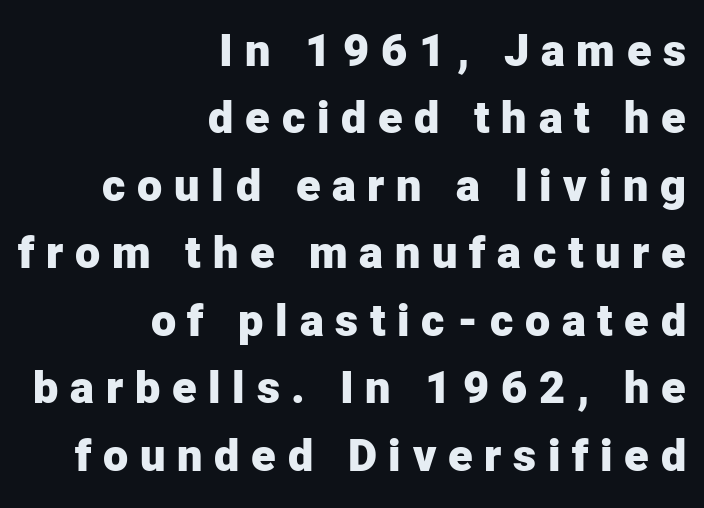
Typographically, this falls in the sans-serif category. Successive baselines arrive at the customary interval. The rendering uses natural spacing where letterforms have individual widths. Short note: letters widely spaced.
